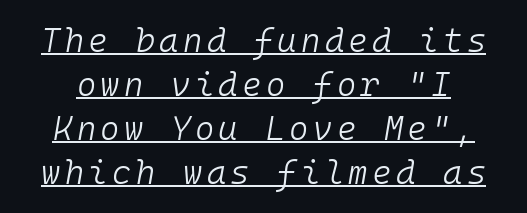
{"italic": "yes", "lean": "right", "slant_degrees": 10, "bold": "no", "weight": "light", "width": "normal", "stroke_contrast": "low", "x_height": "medium", "monospaced": "yes", "underline": "yes", "line_spacing": "normal", "line_spacing_ratio": 1.33, "glyph_px": 33}
